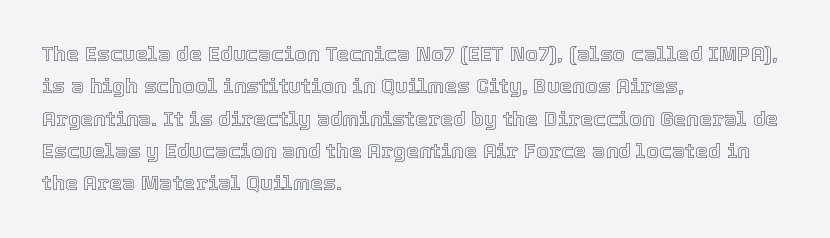
The image shows 21 px text type, upright; set left-aligned, normal line spacing (1.54x), normal letter spacing, not underlined.
